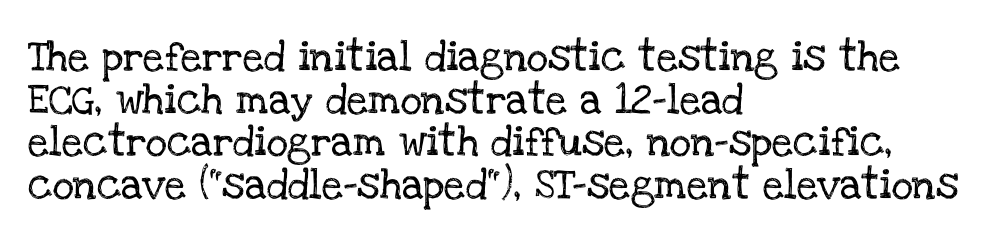
The type family on display is of the serif kind. The rendering uses natural spacing where letterforms have individual widths. There is no visible air inserted between adjacent glyphs. A clean baseline with only descenders dipping below it. If you drew a line through each stem, it would be perfectly vertical. Leftover space on each line is placed entirely after the last word.
